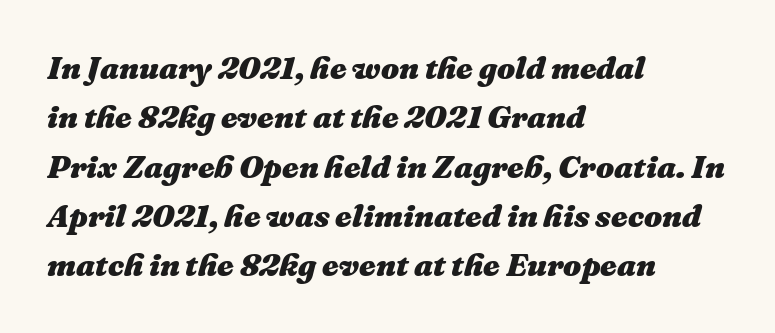
The image shows 32 px heavy type, italic (leaning right); set left-aligned, normal line spacing (1.54x), normal letter spacing, not underlined; medium stroke contrast and a medium x-height.
